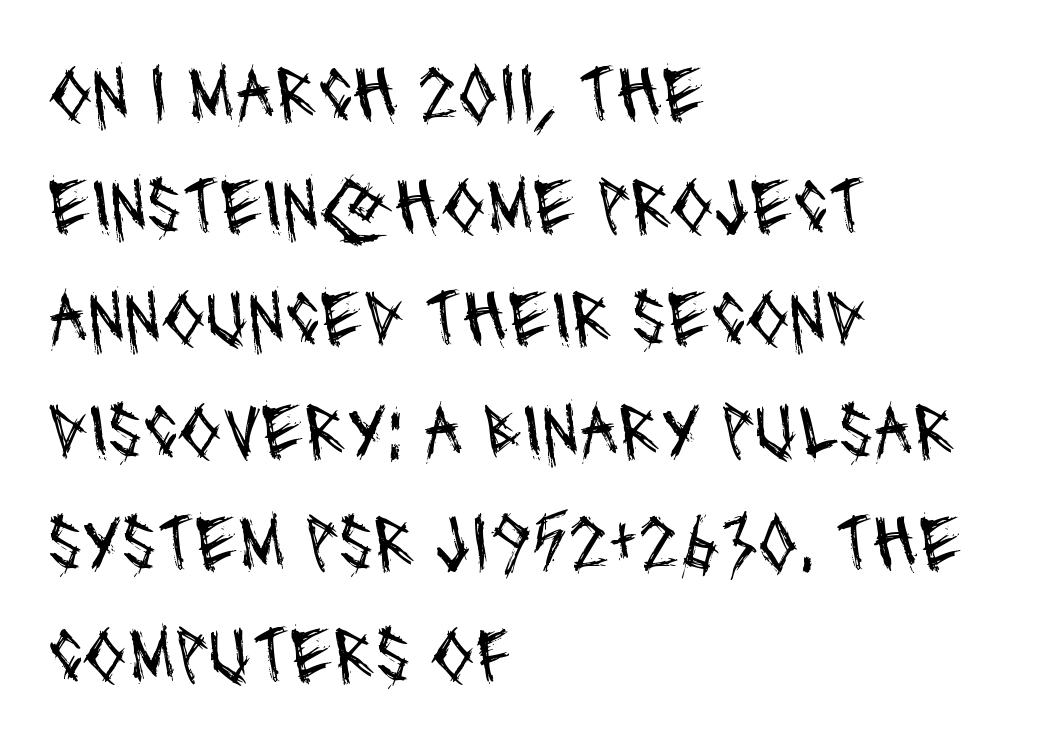
{"serif": "no", "bold": "no", "weight": "regular", "width": "condensed", "stroke_contrast": "medium", "x_height": "large", "monospaced": "no", "underline": "no", "align": "left", "line_spacing": "normal", "line_spacing_ratio": 1.42, "letter_spacing": "normal", "letter_spacing_em": 0.0, "glyph_px": 79}
